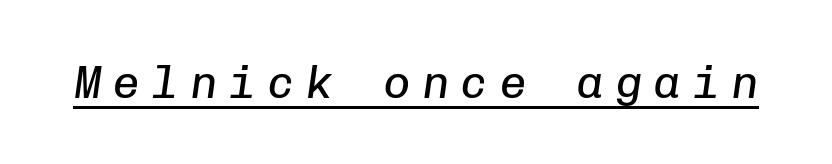
The image shows 46 px regular-weight type, italic (leaning right), monospaced; set unusually wide letter spacing (+0.24 em), underlined; low stroke contrast and a medium x-height.
